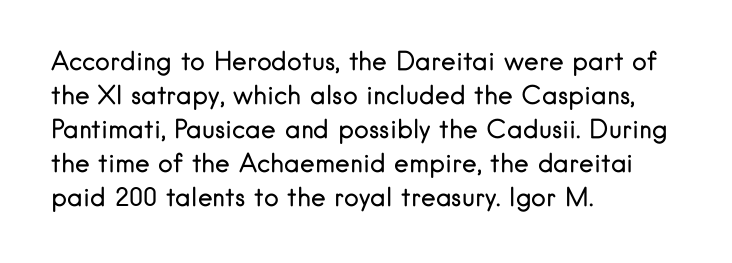
A normal amount of white space separates one row of letters from the next. Honestly, the letter spacing is just normal — you wouldn't notice it. The font's upright variant was chosen for this text. Is this a heavy cut? Hardly; it is regular or lighter. Caption: multi-line text, flush left, ragged right.
